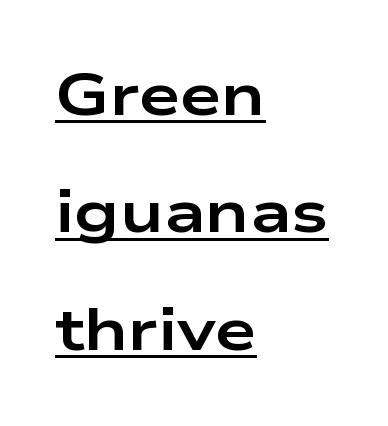
This sample uses plain, unmodified letter spacing. The rendering anchors every line to the left-hand side. The passage shown is typeset with a sans-serif family. Leading: increased. This is heavy type, rendered in bold. In designer terms, the underline attribute is active on this setting.
